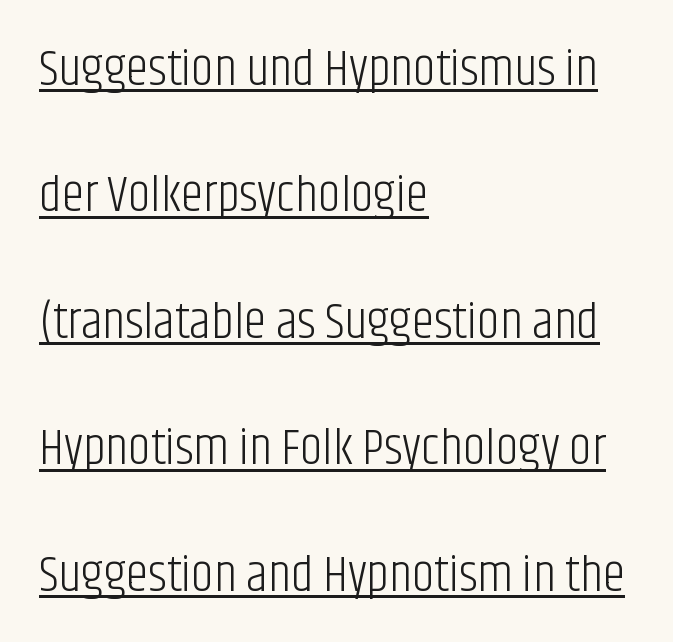
The image shows 51 px light, condensed sans-serif type, upright; set left-aligned, loose line spacing (2.48x), normal letter spacing, underlined; low stroke contrast and a large x-height.
